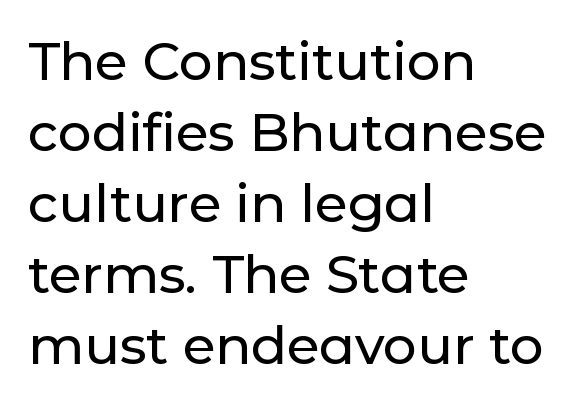
The image shows 53 px sans-serif type, upright; set left-aligned, normal line spacing (1.34x), normal letter spacing, not underlined; low stroke contrast and a medium x-height.
